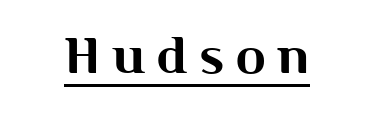
{"serif": "no", "italic": "no", "width": "normal", "stroke_contrast": "medium", "x_height": "medium", "monospaced": "no", "underline": "yes", "letter_spacing": "wide", "letter_spacing_em": 0.25, "glyph_px": 49}
